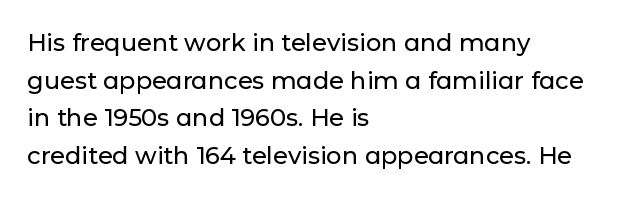
Q: Is the text italic (slanted)? A: No, it is upright.
Q: Is the text underlined? A: No.
Q: How is the paragraph aligned? A: Left-aligned.
Q: Is the spacing between letters normal or unusually wide? A: Normal.
Q: Is the spacing between lines tight, normal or loose? A: Normal.
